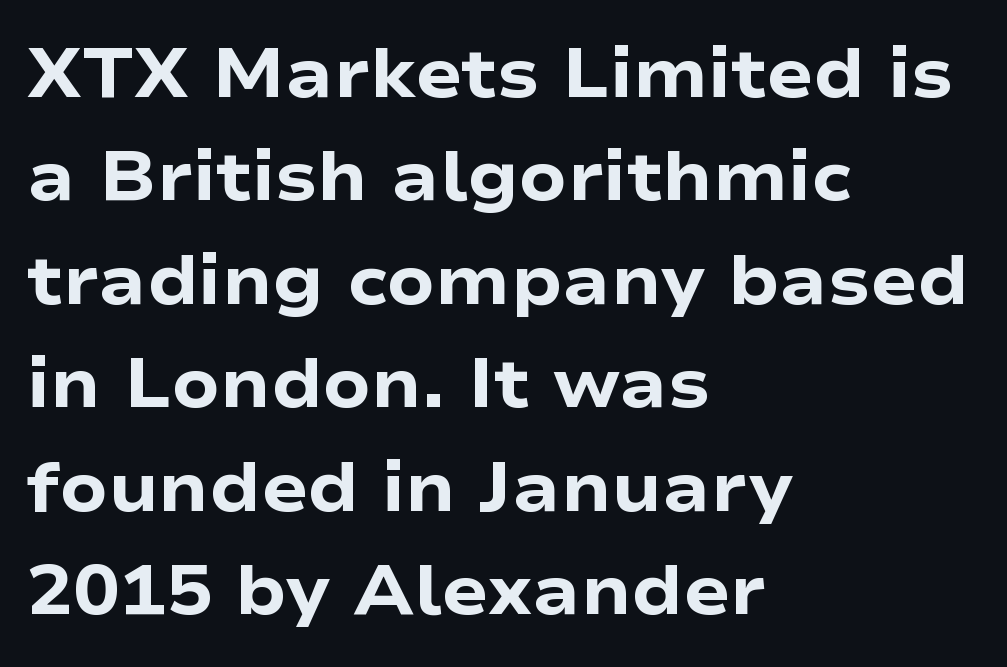
Q: Is the text bold? A: Yes.
Q: Is the text italic (slanted)? A: No, it is upright.
Q: Is the typeface a serif or a sans-serif typeface? A: Sans-serif.
Q: Is the text underlined? A: No.
Q: How is the paragraph aligned? A: Left-aligned.
Q: Is the spacing between letters normal or unusually wide? A: Normal.
Q: Is the spacing between lines tight, normal or loose? A: Normal.
Q: Width (condensed, normal, or wide)? A: Wide.
Q: Stroke contrast? A: Low.
Q: x-height? A: Medium.
Q: Monospaced? A: No.
